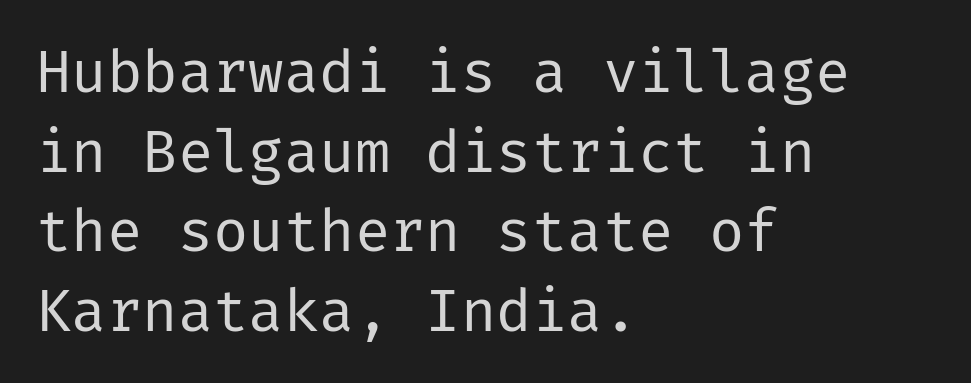
The image shows 59 px regular-weight sans-serif type, upright; set left-aligned, normal line spacing (1.35x), normal letter spacing, not underlined; low stroke contrast and a medium x-height.
